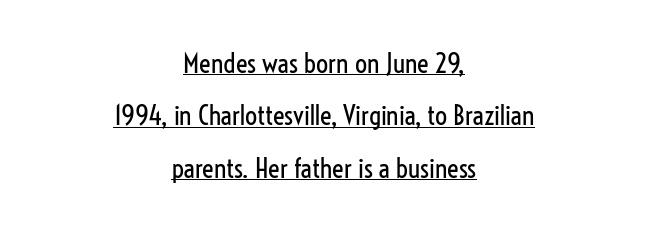
Q: Is the text bold? A: No.
Q: Is the text italic (slanted)? A: No, it is upright.
Q: Is the text underlined? A: Yes.
Q: How is the paragraph aligned? A: Centered.
Q: Is the spacing between letters normal or unusually wide? A: Normal.
Q: Is the spacing between lines tight, normal or loose? A: Loose.
